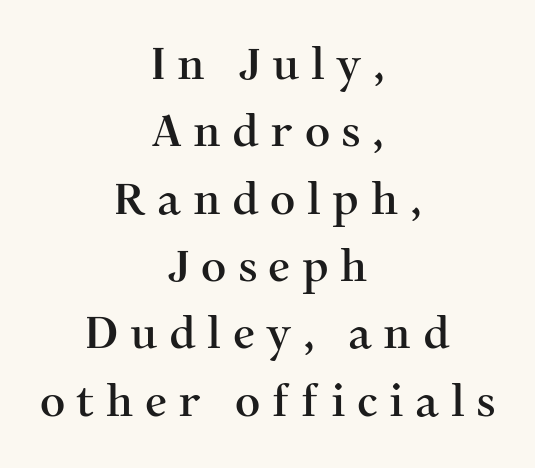
Q: Is the text italic (slanted)? A: No, it is upright.
Q: Is the typeface a serif or a sans-serif typeface? A: Serif.
Q: Is the text underlined? A: No.
Q: How is the paragraph aligned? A: Centered.
Q: Is the spacing between letters normal or unusually wide? A: Unusually wide.
Q: Is the spacing between lines tight, normal or loose? A: Normal.
Q: Width (condensed, normal, or wide)? A: Normal.
Q: Stroke contrast? A: Medium.
Q: x-height? A: Medium.
Q: Monospaced? A: No.
